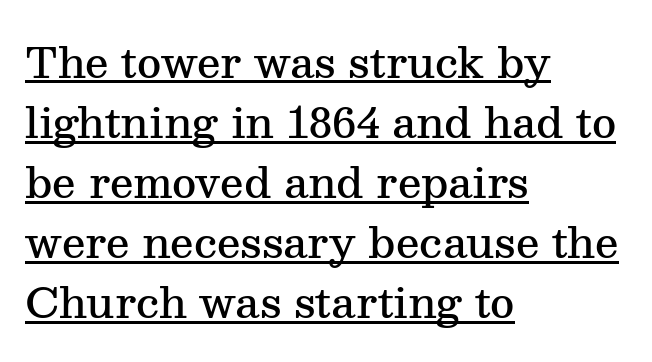
{"serif": "yes", "italic": "no", "bold": "semi", "weight": "semibold", "width": "normal", "stroke_contrast": "medium", "x_height": "medium", "monospaced": "no", "underline": "yes", "align": "left", "line_spacing": "normal", "line_spacing_ratio": 1.43, "letter_spacing": "normal", "letter_spacing_em": 0.0, "glyph_px": 42}
